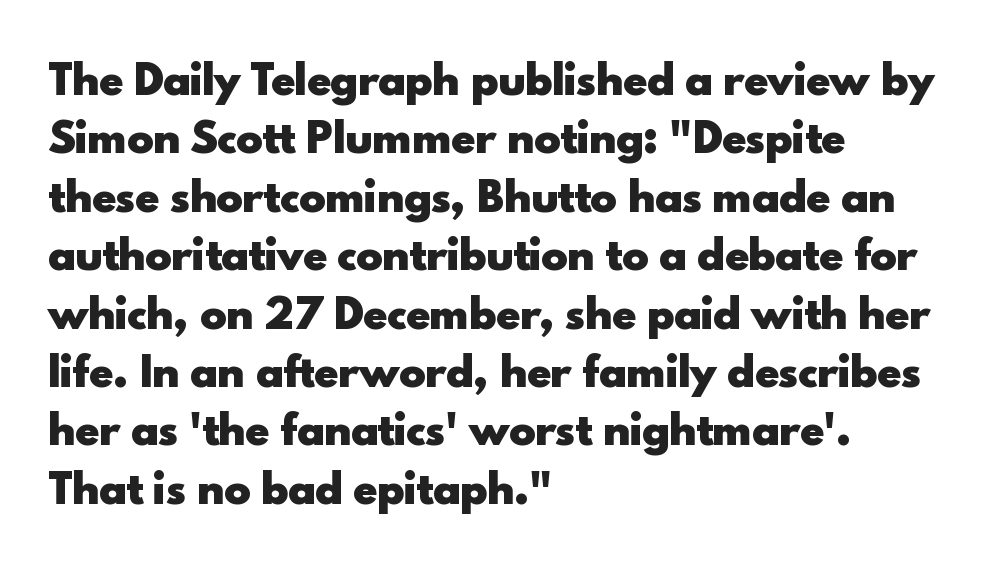
A classic flush-left, rag-right setting is used for this passage. Any mark beneath the type? The region is blank. Horizontal bands of white between lines are of average thickness. The type is set solid horizontally, with unmodified tracking.
